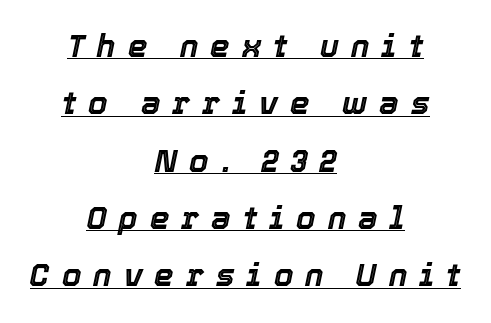
{"italic": "yes", "lean": "right", "slant_degrees": 12, "width": "normal", "x_height": "medium", "monospaced": "no", "underline": "yes", "align": "center", "line_spacing_ratio": 1.85, "letter_spacing": "wide", "letter_spacing_em": 0.39, "glyph_px": 31}
